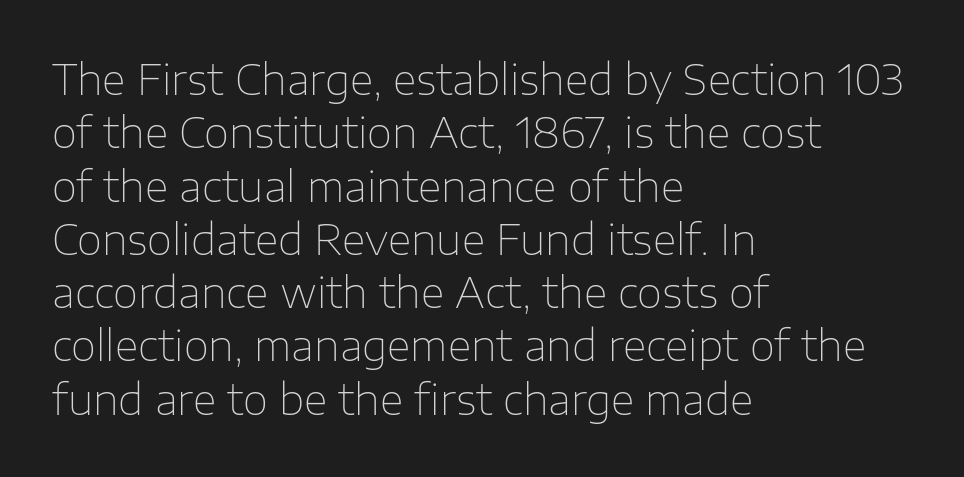
Q: Is the text bold? A: No.
Q: Is the text italic (slanted)? A: No, it is upright.
Q: Is the typeface a serif or a sans-serif typeface? A: Sans-serif.
Q: Is the text underlined? A: No.
Q: How is the paragraph aligned? A: Left-aligned.
Q: Is the spacing between letters normal or unusually wide? A: Normal.
Q: Is the spacing between lines tight, normal or loose? A: Normal.
Q: Width (condensed, normal, or wide)? A: Normal.
Q: Stroke contrast? A: Low.
Q: x-height? A: Medium.
Q: Monospaced? A: No.
